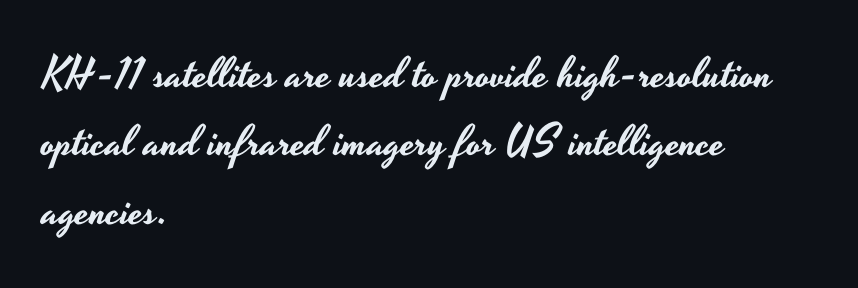
A typesetter would call this zero additional tracking. The face used here is proportionally spaced, like ordinary book or web type. The rendering shows plain stroke endings on the letterforms — a sans-serif design. Check under the words: just untouched page. A normal amount of white space separates one row of letters from the next.
